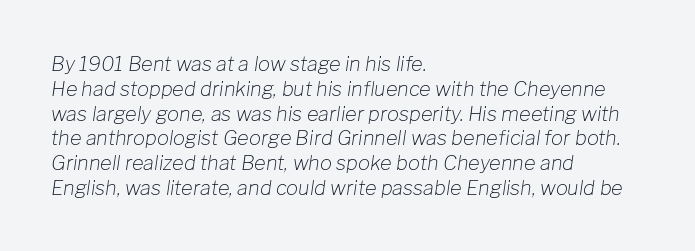
Q: Is the text bold? A: No.
Q: Is the text italic (slanted)? A: Yes, it leans right by about 8 degrees.
Q: Is the text underlined? A: No.
Q: How is the paragraph aligned? A: Left-aligned.
Q: Is the spacing between letters normal or unusually wide? A: Normal.
